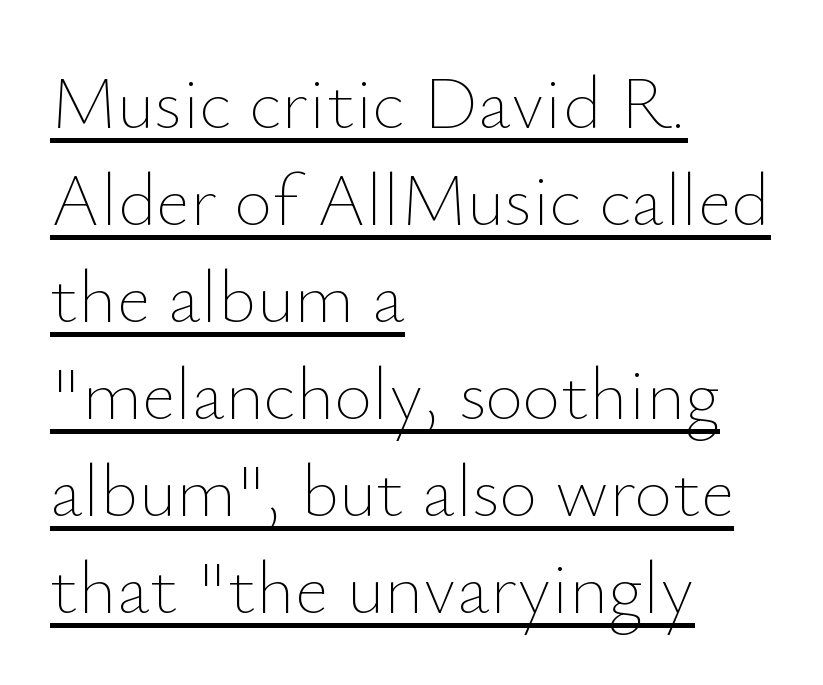
The image shows 74 px thin type, upright; set left-aligned, normal line spacing (1.31x), normal letter spacing, underlined; low stroke contrast and a small x-height.
